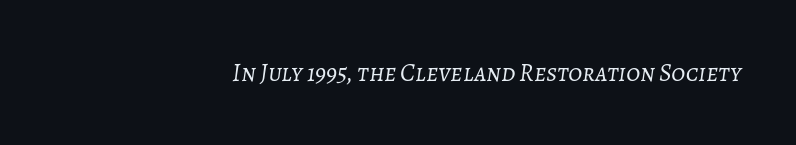
Q: Is the text bold? A: No.
Q: Is the text italic (slanted)? A: Yes, it leans right by about 7 degrees.
Q: Is the text underlined? A: No.
Q: How is the paragraph aligned? A: Right-aligned.
Q: Is the spacing between letters normal or unusually wide? A: Normal.
